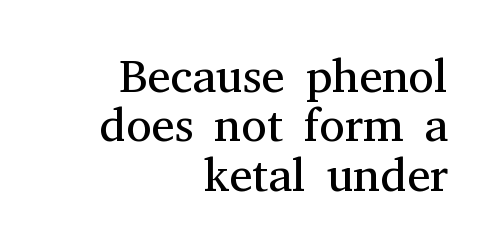
Whoever set this chose condensed vertical rhythm over breathing room. The passage shown is typeset with a serif family. The lines are quadded right. Quick note: not italic, upright. Bare-footed words on every line. Nobody touched the tracking dial on this one.
